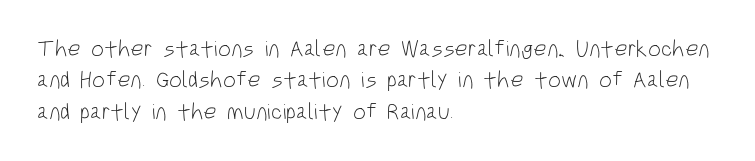
One glance says typical: line gaps are just what's usual. What stands out about the letter spacing? Nothing — it is the standard amount. This reads as an unemphasized weight, regular at the heaviest. The text block is weighted toward the left margin, trailing off unevenly rightward. Descender tails drop into unmarked territory. The specimen reads as upright at a glance.
